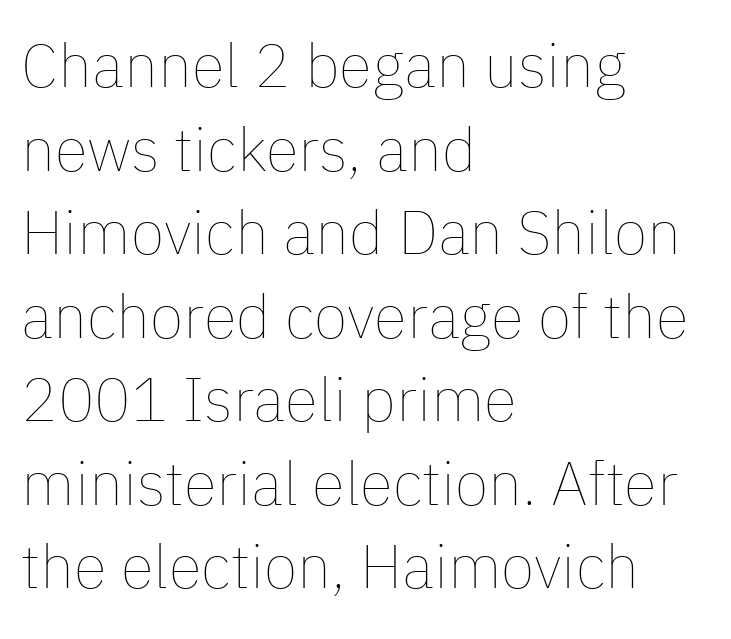
The image shows 61 px thin type, upright; set left-aligned, normal line spacing (1.37x), normal letter spacing, not underlined; low stroke contrast and a medium x-height.
